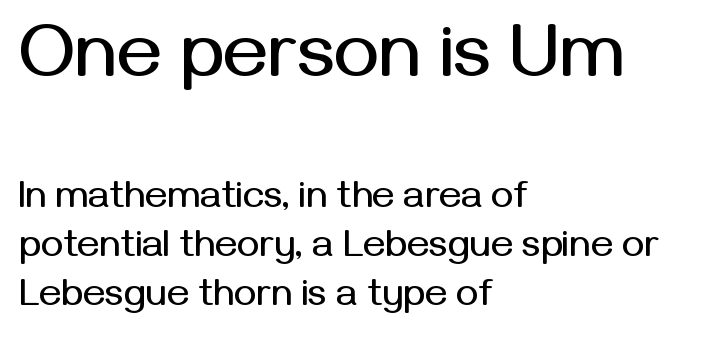
Q: Is the text italic (slanted)? A: No, it is upright.
Q: Is the typeface a serif or a sans-serif typeface? A: Sans-serif.
Q: Is the text underlined? A: No.
Q: How is the paragraph aligned? A: Left-aligned.
Q: Is the spacing between letters normal or unusually wide? A: Normal.
Q: Is the spacing between lines tight, normal or loose? A: Normal.
Q: Which block of text is set in a larger size, the first (top) or the second (bottom)? A: The first (top) one.
Q: Width (condensed, normal, or wide)? A: Normal.
Q: Stroke contrast? A: Medium.
Q: x-height? A: Medium.
Q: Monospaced? A: No.
